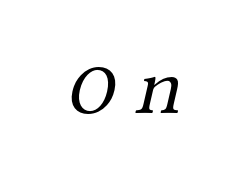
Q: Is the text bold? A: No.
Q: Is the text italic (slanted)? A: Yes, it leans right by about 13 degrees.
Q: Is the typeface a serif or a sans-serif typeface? A: Serif.
Q: Is the text underlined? A: No.
Q: Is the spacing between letters normal or unusually wide? A: Unusually wide.
Q: Width (condensed, normal, or wide)? A: Normal.
Q: Stroke contrast? A: Medium.
Q: x-height? A: Large.
